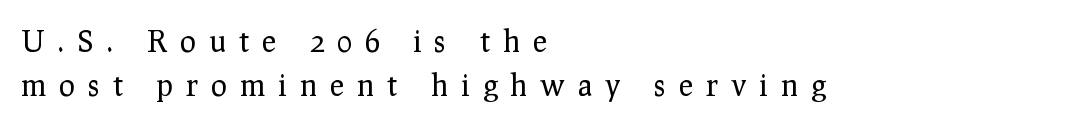
Q: Is the text bold? A: No.
Q: Is the text italic (slanted)? A: No, it is upright.
Q: Is the typeface a serif or a sans-serif typeface? A: Serif.
Q: Is the text underlined? A: No.
Q: How is the paragraph aligned? A: Left-aligned.
Q: Is the spacing between letters normal or unusually wide? A: Unusually wide.
Q: Is the spacing between lines tight, normal or loose? A: Normal.
Q: Width (condensed, normal, or wide)? A: Normal.
Q: Stroke contrast? A: Low.
Q: x-height? A: Medium.
Q: Monospaced? A: No.
